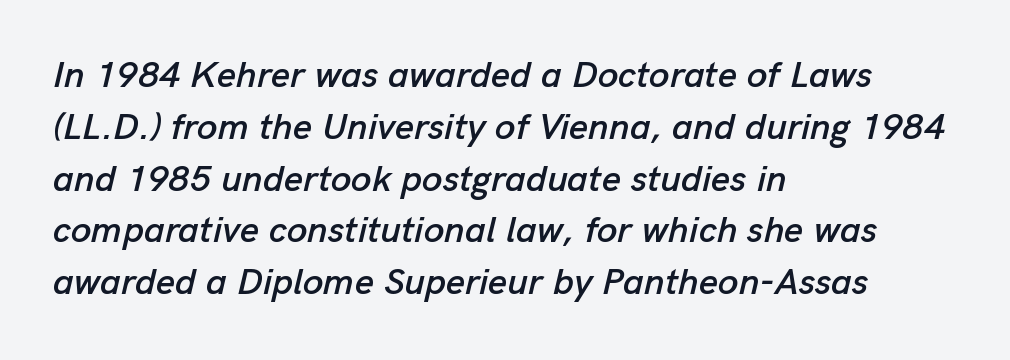
Q: Is the text italic (slanted)? A: Yes, it leans right by about 13 degrees.
Q: Is the text underlined? A: No.
Q: How is the paragraph aligned? A: Left-aligned.
Q: Is the spacing between letters normal or unusually wide? A: Normal.
Q: Is the spacing between lines tight, normal or loose? A: Normal.
Q: Width (condensed, normal, or wide)? A: Normal.
Q: Stroke contrast? A: Low.
Q: x-height? A: Medium.
Q: Monospaced? A: No.
